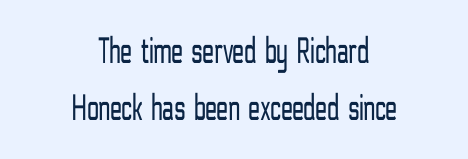
The image shows 38 px light, condensed sans-serif type, upright; set centered, normal line spacing (1.5x), normal letter spacing, not underlined; low stroke contrast and a medium x-height.
